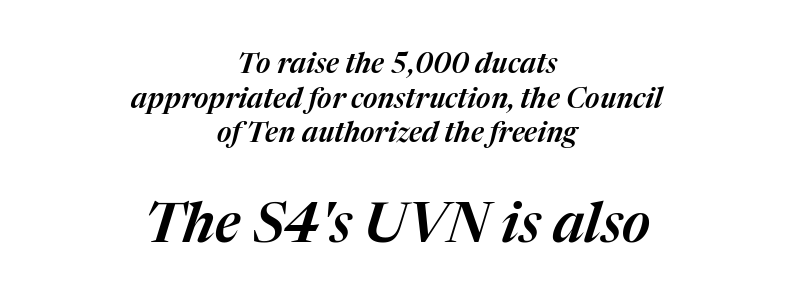
The image shows 55 px text type, italic (leaning right); set centered, line spacing 1.24x, normal letter spacing, not underlined; the second (bottom) block is 1.96x larger; medium stroke contrast and a medium x-height.
